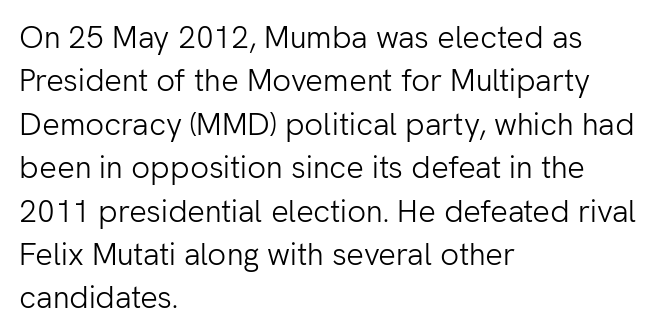
Q: Is the text bold? A: No.
Q: Is the text italic (slanted)? A: No, it is upright.
Q: Is the typeface a serif or a sans-serif typeface? A: Sans-serif.
Q: Is the text underlined? A: No.
Q: How is the paragraph aligned? A: Left-aligned.
Q: Is the spacing between letters normal or unusually wide? A: Normal.
Q: Is the spacing between lines tight, normal or loose? A: Normal.
Q: Width (condensed, normal, or wide)? A: Normal.
Q: Stroke contrast? A: Low.
Q: x-height? A: Medium.
Q: Monospaced? A: No.
